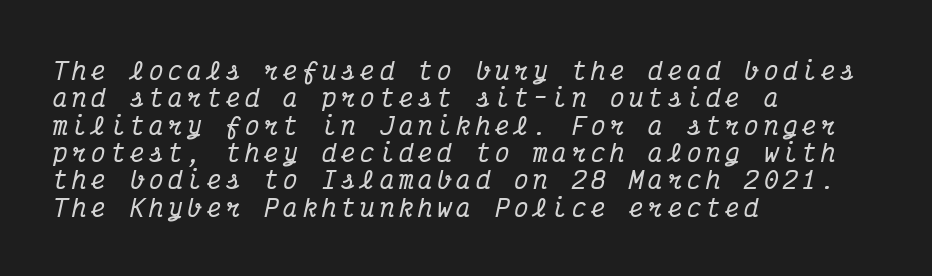
{"italic": "yes", "lean": "right", "slant_degrees": 12, "underline": "no", "align": "left", "line_spacing": "tight", "line_spacing_ratio": 1.14, "letter_spacing": "wide", "letter_spacing_em": 0.2, "glyph_px": 24}
